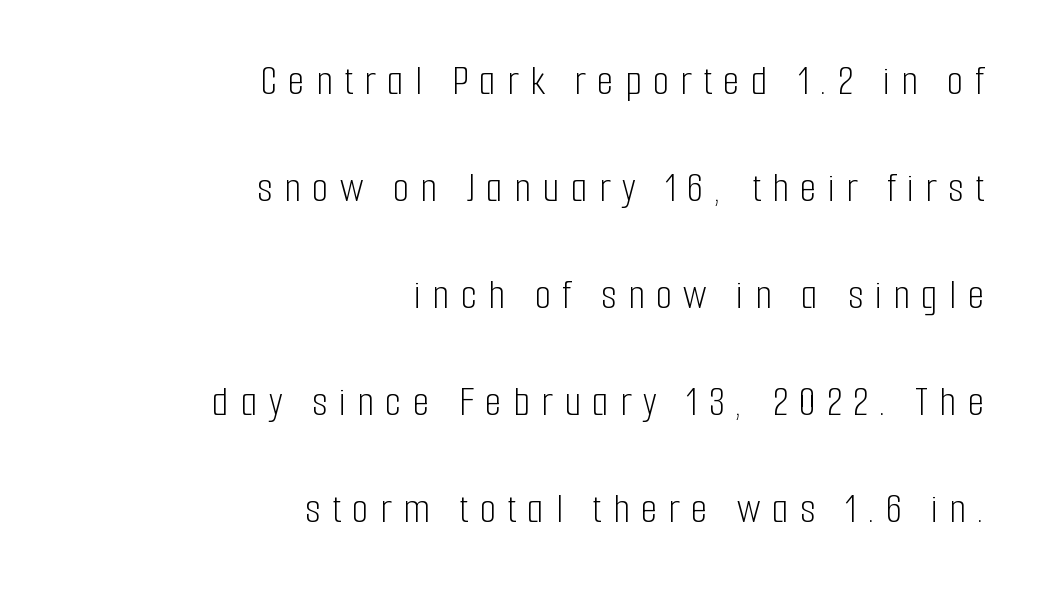
Q: Is the text bold? A: No.
Q: Is the text italic (slanted)? A: No, it is upright.
Q: Is the typeface a serif or a sans-serif typeface? A: Sans-serif.
Q: Is the text underlined? A: No.
Q: How is the paragraph aligned? A: Right-aligned.
Q: Is the spacing between letters normal or unusually wide? A: Unusually wide.
Q: Is the spacing between lines tight, normal or loose? A: Loose.
Q: Width (condensed, normal, or wide)? A: Condensed.
Q: Stroke contrast? A: Low.
Q: x-height? A: Medium.
Q: Monospaced? A: No.
